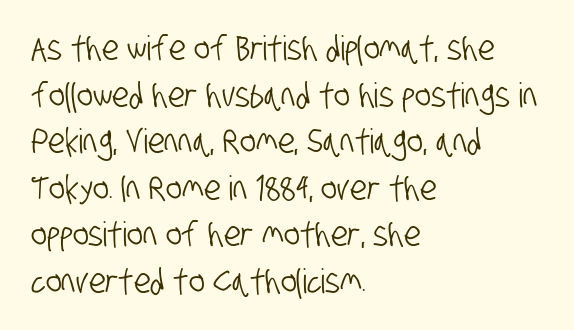
The image shows 34 px condensed sans-serif type; set left-aligned, normal line spacing (1.37x), normal letter spacing, not underlined; low stroke contrast and a large x-height.
